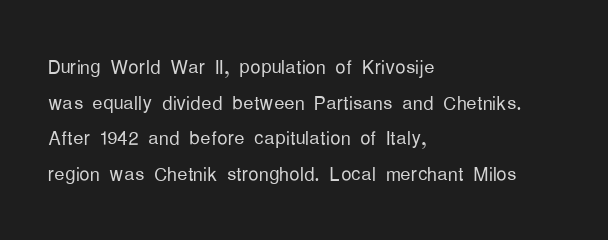
{"italic": "no", "bold": "no", "underline": "no", "align": "left", "line_spacing": "normal", "line_spacing_ratio": 1.37, "letter_spacing": "normal", "letter_spacing_em": 0.0, "glyph_px": 26}
